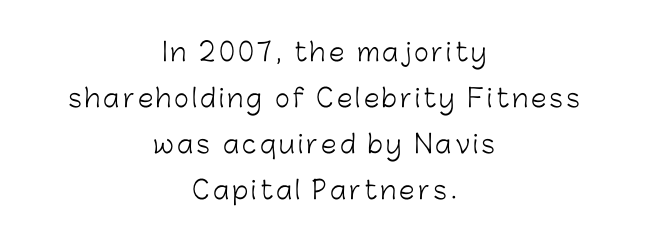
Q: Is the text bold? A: No.
Q: Is the text italic (slanted)? A: No, it is upright.
Q: Is the text underlined? A: No.
Q: How is the paragraph aligned? A: Centered.
